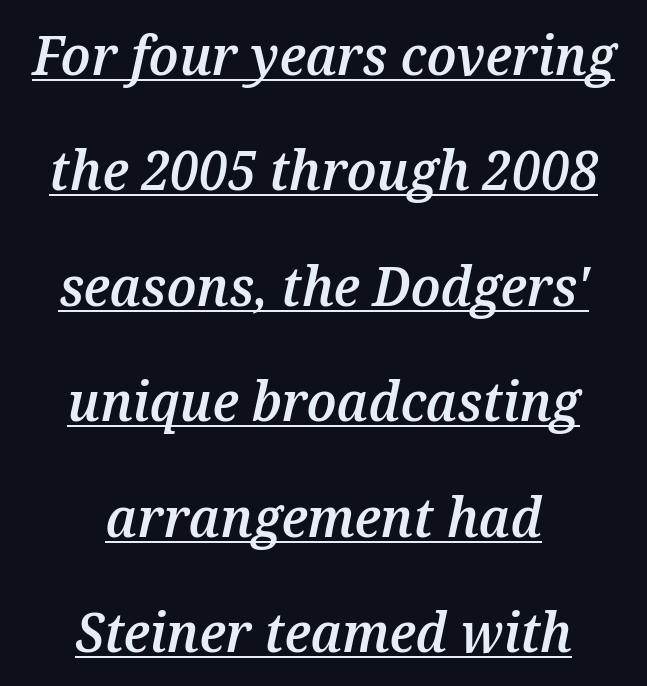
{"italic": "yes", "lean": "right", "slant_degrees": 12, "bold": "semi", "weight": "semibold", "width": "normal", "stroke_contrast": "medium", "x_height": "medium", "monospaced": "no", "underline": "yes", "align": "center", "line_spacing": "loose", "line_spacing_ratio": 2.1, "letter_spacing": "normal", "letter_spacing_em": 0.0, "glyph_px": 55}
